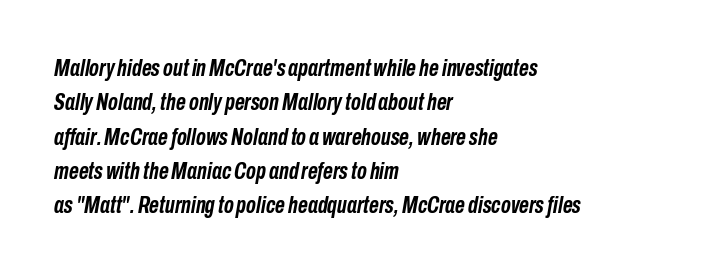
Q: Is the text bold? A: Yes.
Q: Is the text italic (slanted)? A: Yes, it leans right by about 10 degrees.
Q: Is the text underlined? A: No.
Q: How is the paragraph aligned? A: Left-aligned.
Q: Is the spacing between letters normal or unusually wide? A: Normal.
Q: Is the spacing between lines tight, normal or loose? A: Normal.
